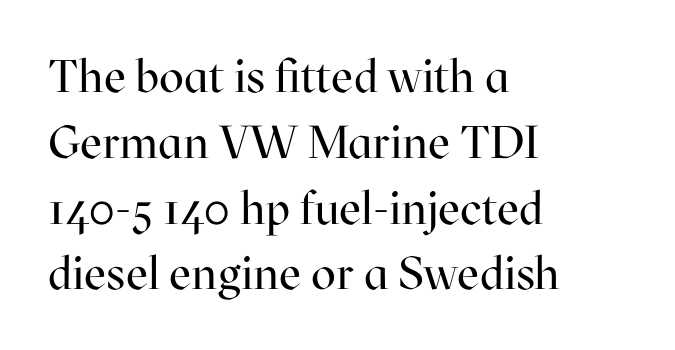
{"serif": "yes", "italic": "no", "bold": "no", "weight": "regular", "width": "normal", "stroke_contrast": "high", "x_height": "medium", "monospaced": "no", "underline": "no", "align": "left", "line_spacing": "normal", "line_spacing_ratio": 1.43, "letter_spacing": "normal", "letter_spacing_em": 0.0, "glyph_px": 46}
